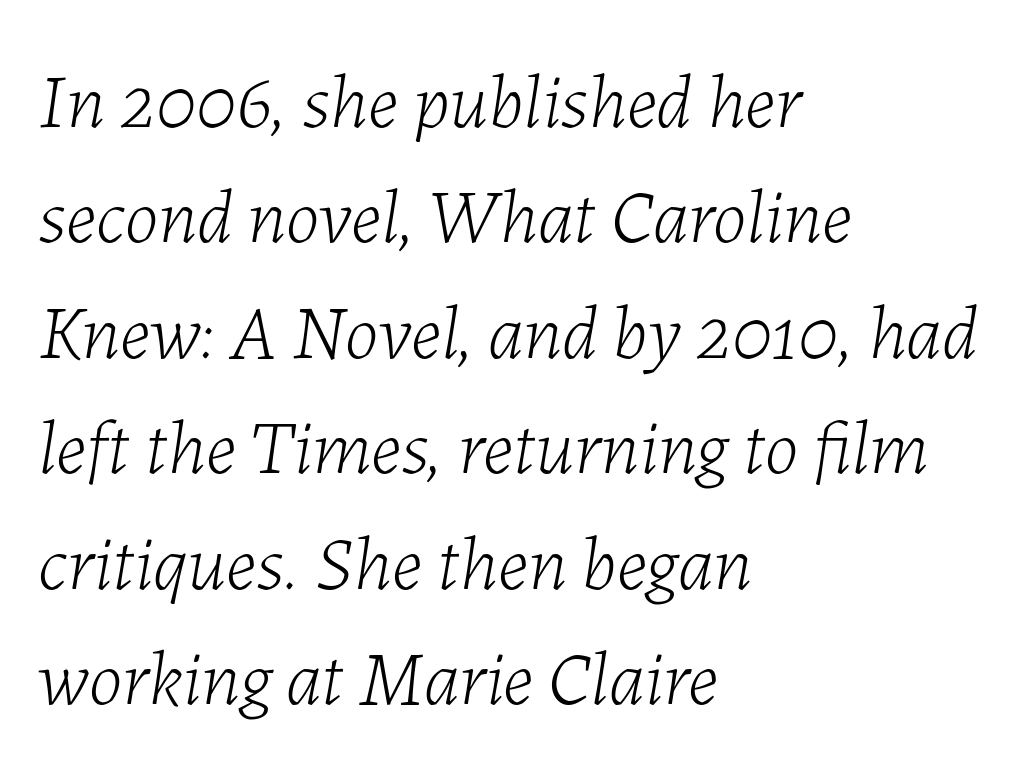
Students, observe: this is what conventionally led text looks like. Counters stay open thanks to moderate or lighter strokes. Letters rest on an invisible, unmarked baseline. Quick note: italic. The compositor pushed each line to the left boundary.
